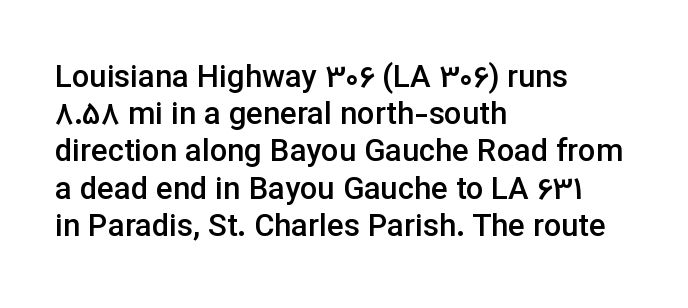
{"serif": "no", "italic": "no", "bold": "semi", "weight": "semibold", "width": "normal", "stroke_contrast": "low", "x_height": "medium", "monospaced": "no", "underline": "no", "align": "left", "line_spacing_ratio": 1.2, "letter_spacing": "normal", "letter_spacing_em": 0.0, "glyph_px": 31}
